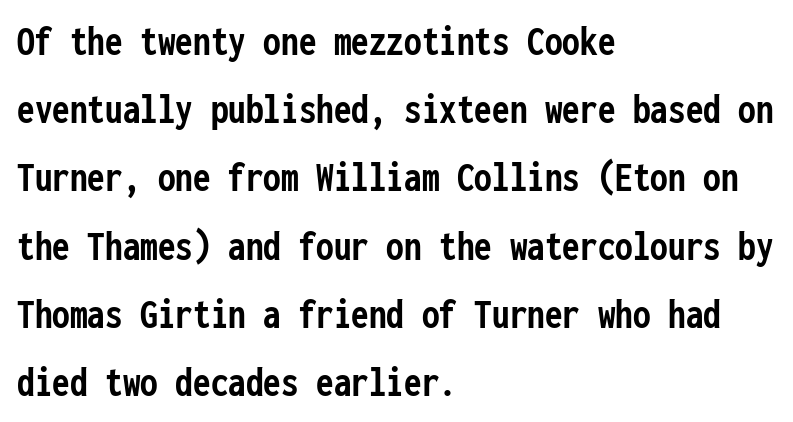
The image shows 44 px semibold, condensed sans-serif type, upright, monospaced; set left-aligned, normal line spacing (1.55x), normal letter spacing, not underlined; low stroke contrast and a medium x-height.
